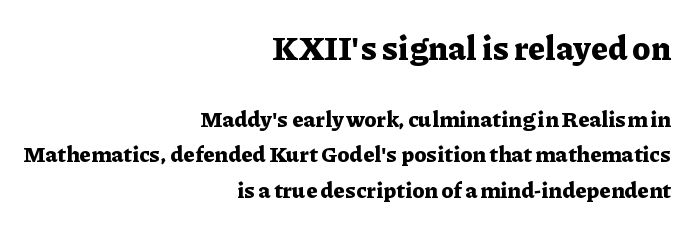
Here the first block reads like a headline and the second like body copy. Underlining? Definitely not there. The glyphs have the mass of a bold cut. Each word holds together tightly as a unit, with standard inter-letter gaps.
